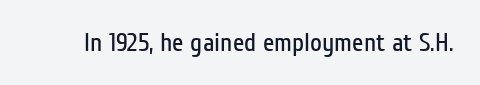
A roman cut, with each character standing at attention. Decoration check: the copy has no underline. The gaps between neighbouring characters are ordinary and unremarkable. Bold? No — there's no thickening of the strokes.
